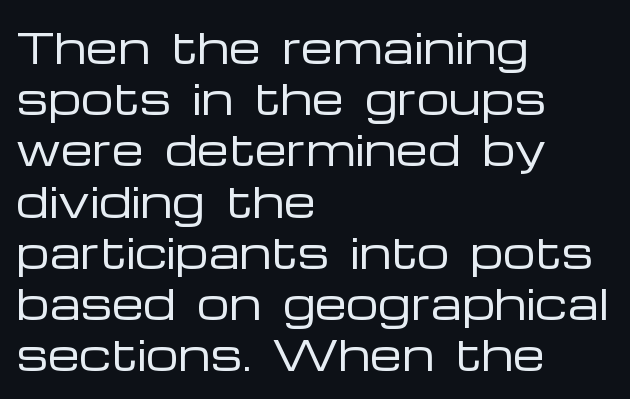
In terms of leading, this rendering sits right in the middle. The letterforms sit at book weight or below. Examine the stroke ends and you'll find no serifs. Each row of text sits above clean, open space. The setting favours the left margin, as ordinary paragraphs usually do. The letters advance in unequal steps, a hallmark of proportional type.
